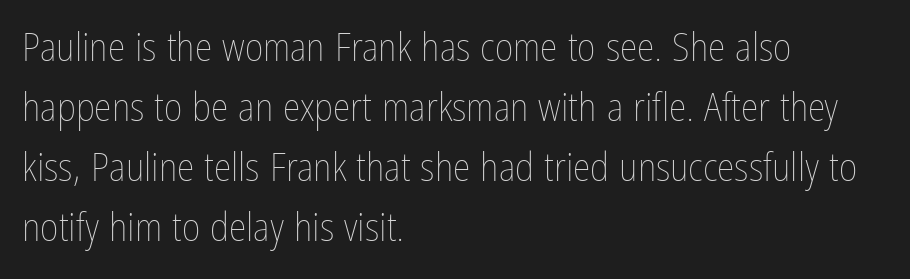
Q: Is the text bold? A: No.
Q: Is the text italic (slanted)? A: No, it is upright.
Q: Is the text underlined? A: No.
Q: How is the paragraph aligned? A: Left-aligned.
Q: Is the spacing between letters normal or unusually wide? A: Normal.
Q: Is the spacing between lines tight, normal or loose? A: Normal.
Q: Width (condensed, normal, or wide)? A: Condensed.
Q: Stroke contrast? A: Low.
Q: x-height? A: Medium.
Q: Monospaced? A: No.
